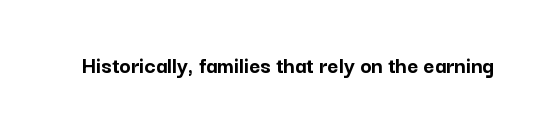
What stands out about the letter spacing? Nothing — it is the standard amount. Upright lettering throughout. Bold? Absolutely — the strokes are thick and heavy. The glyphs are unaccompanied by any horizontal stroke below them.
